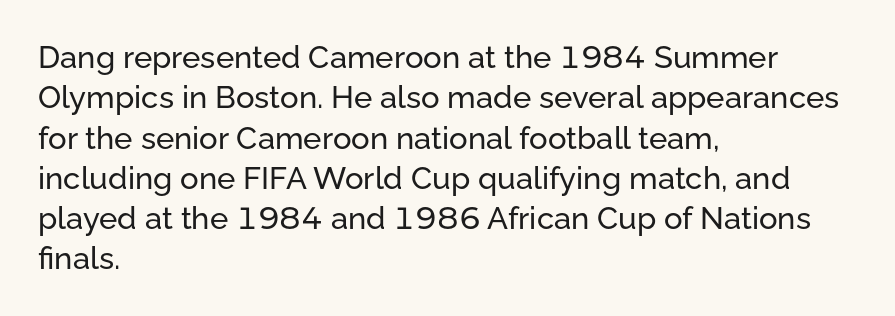
The image shows 31 px sans-serif type, upright; set left-aligned, normal line spacing (1.3x), normal letter spacing, not underlined; low stroke contrast and a medium x-height.
